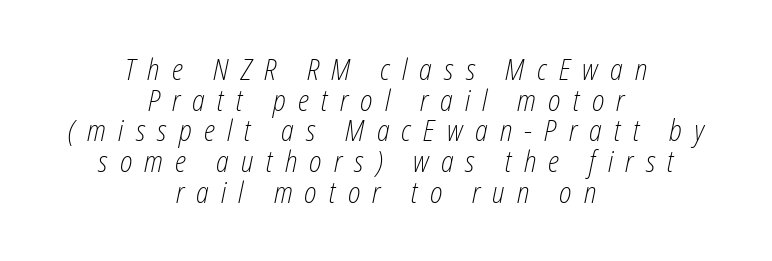
{"italic": "yes", "lean": "right", "slant_degrees": 12, "bold": "no", "weight": "light", "width": "condensed", "stroke_contrast": "low", "x_height": "medium", "monospaced": "no", "underline": "no", "align": "center", "line_spacing": "tight", "line_spacing_ratio": 1.06, "letter_spacing": "wide", "letter_spacing_em": 0.42, "glyph_px": 29}
